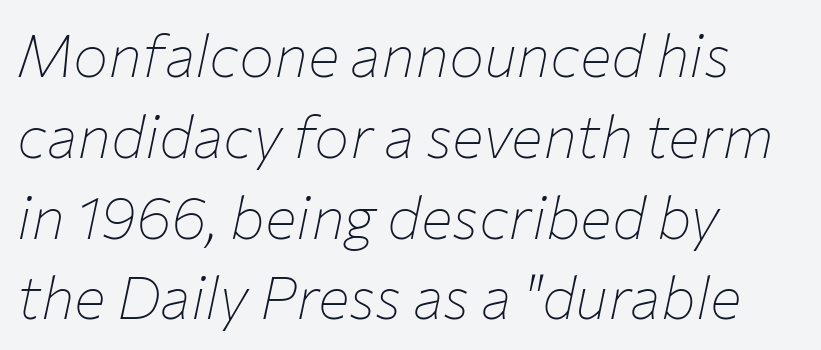
{"italic": "yes", "lean": "right", "slant_degrees": 12, "bold": "no", "weight": "thin", "width": "normal", "stroke_contrast": "low", "x_height": "medium", "monospaced": "no", "underline": "no", "align": "left", "line_spacing": "normal", "line_spacing_ratio": 1.37, "letter_spacing": "normal", "letter_spacing_em": 0.0, "glyph_px": 59}
